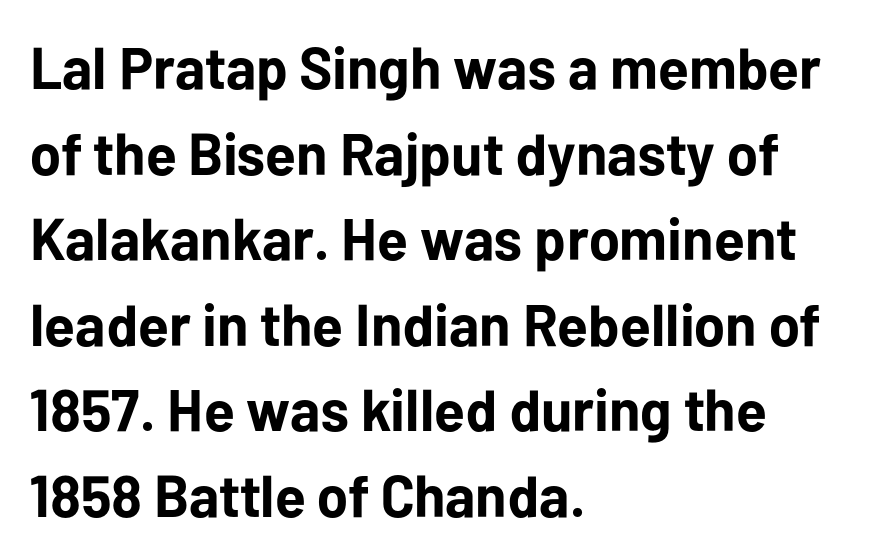
{"serif": "no", "italic": "no", "bold": "yes", "weight": "bold", "width": "normal", "stroke_contrast": "low", "x_height": "medium", "monospaced": "no", "underline": "no", "align": "left", "line_spacing": "normal", "line_spacing_ratio": 1.45, "letter_spacing": "normal", "letter_spacing_em": 0.0, "glyph_px": 59}
